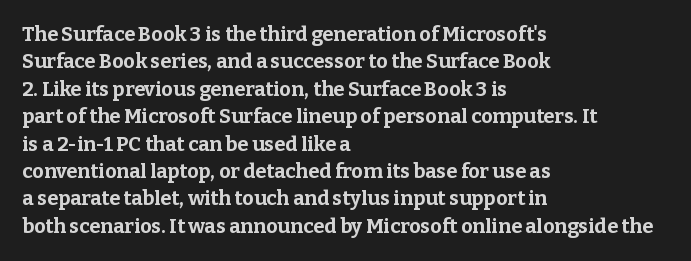
Q: Is the text bold? A: Yes.
Q: Is the text italic (slanted)? A: No, it is upright.
Q: Is the text underlined? A: No.
Q: How is the paragraph aligned? A: Left-aligned.
Q: Is the spacing between letters normal or unusually wide? A: Normal.
Q: Is the spacing between lines tight, normal or loose? A: Normal.
